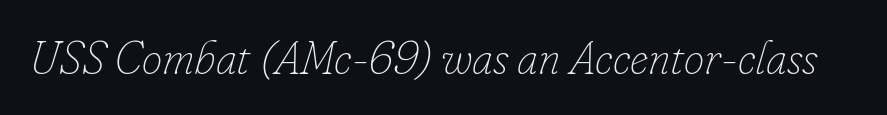
Q: Is the text bold? A: No.
Q: Is the text italic (slanted)? A: Yes, it leans right by about 16 degrees.
Q: Is the text underlined? A: No.
Q: Is the spacing between letters normal or unusually wide? A: Normal.
Q: Width (condensed, normal, or wide)? A: Normal.
Q: Stroke contrast? A: Low.
Q: x-height? A: Small.
Q: Monospaced? A: No.
